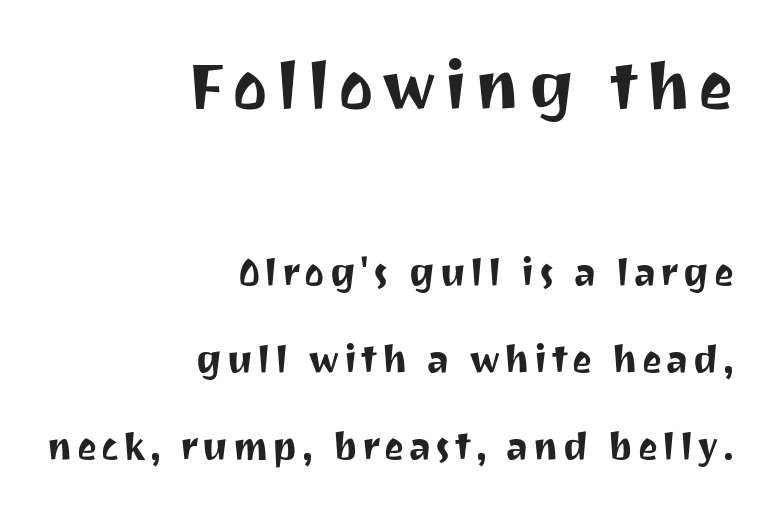
The image shows 67 px sans-serif type, upright; set right-aligned, loose line spacing (2.28x), not underlined; the first (top) block is 1.76x larger; medium stroke contrast and a medium x-height.
